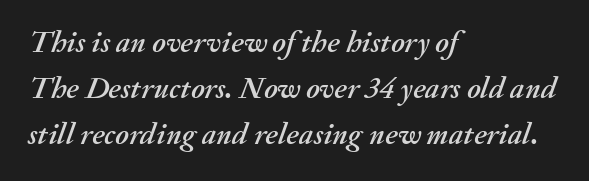
Q: Is the text italic (slanted)? A: Yes, it leans right by about 20 degrees.
Q: Is the text underlined? A: No.
Q: How is the paragraph aligned? A: Left-aligned.
Q: Is the spacing between letters normal or unusually wide? A: Normal.
Q: Is the spacing between lines tight, normal or loose? A: Normal.
Q: Width (condensed, normal, or wide)? A: Normal.
Q: Stroke contrast? A: Medium.
Q: x-height? A: Small.
Q: Monospaced? A: No.
